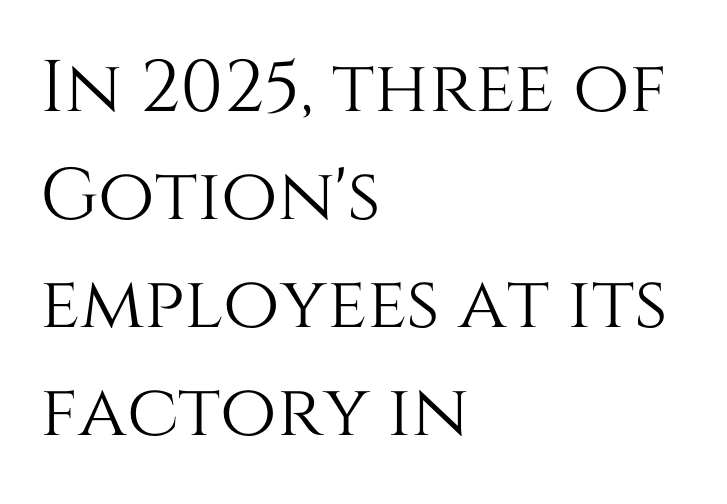
Q: Is the text italic (slanted)? A: No, it is upright.
Q: Is the text underlined? A: No.
Q: How is the paragraph aligned? A: Left-aligned.
Q: Is the spacing between letters normal or unusually wide? A: Normal.
Q: Is the spacing between lines tight, normal or loose? A: Normal.
Q: Width (condensed, normal, or wide)? A: Normal.
Q: Stroke contrast? A: Medium.
Q: x-height? A: Large.
Q: Monospaced? A: No.
